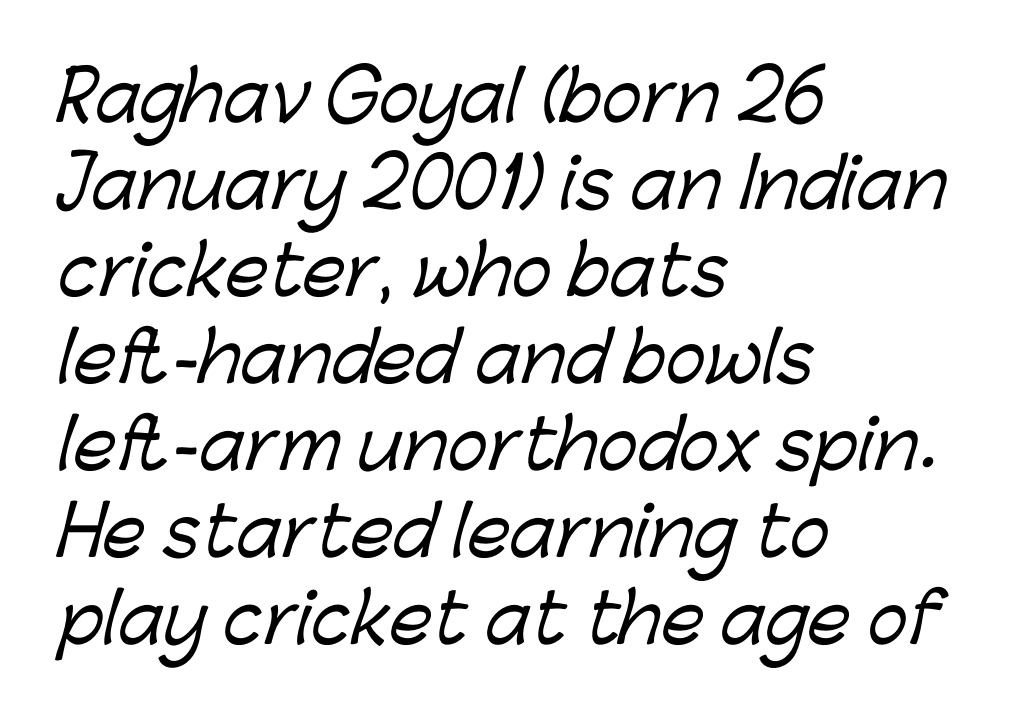
Is the letter spacing exaggerated? No — it looks like the ordinary default. These lines are composed in type without serifs. Beneath every word, the page is bare. A classic flush-left, rag-right setting is used for this passage. Is this a fixed-width face? No — the glyphs have proportional, varying widths. Leading matches the norm, producing a regular column.
